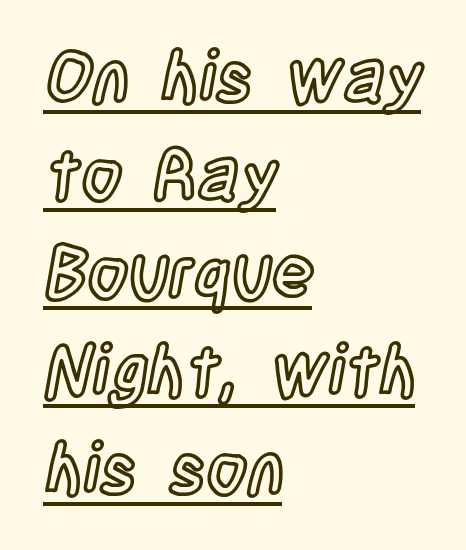
Q: Is the text italic (slanted)? A: Yes.
Q: Is the text underlined? A: Yes.
Q: How is the paragraph aligned? A: Left-aligned.
Q: Is the spacing between letters normal or unusually wide? A: Normal.
Q: Is the spacing between lines tight, normal or loose? A: Normal.
Q: Width (condensed, normal, or wide)? A: Condensed.
Q: x-height? A: Large.
Q: Monospaced? A: No.
